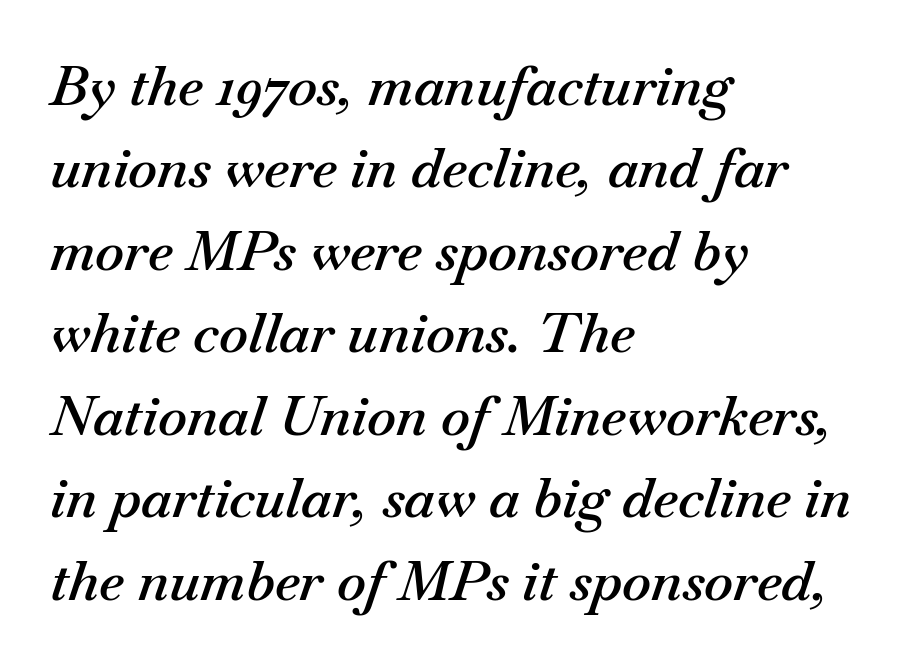
{"italic": "yes", "lean": "right", "slant_degrees": 18, "bold": "semi", "weight": "semibold", "width": "normal", "stroke_contrast": "medium", "x_height": "small", "monospaced": "no", "underline": "no", "align": "left", "line_spacing": "normal", "line_spacing_ratio": 1.5, "letter_spacing": "normal", "letter_spacing_em": 0.0, "glyph_px": 55}
